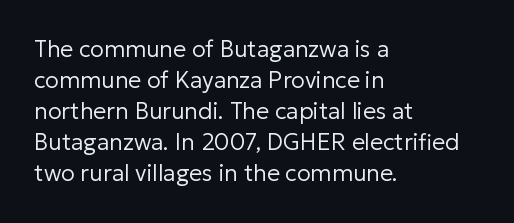
Q: Is the text bold? A: No.
Q: Is the text italic (slanted)? A: No, it is upright.
Q: Is the text underlined? A: No.
Q: How is the paragraph aligned? A: Left-aligned.
Q: Is the spacing between letters normal or unusually wide? A: Normal.
Q: Is the spacing between lines tight, normal or loose? A: Normal.
